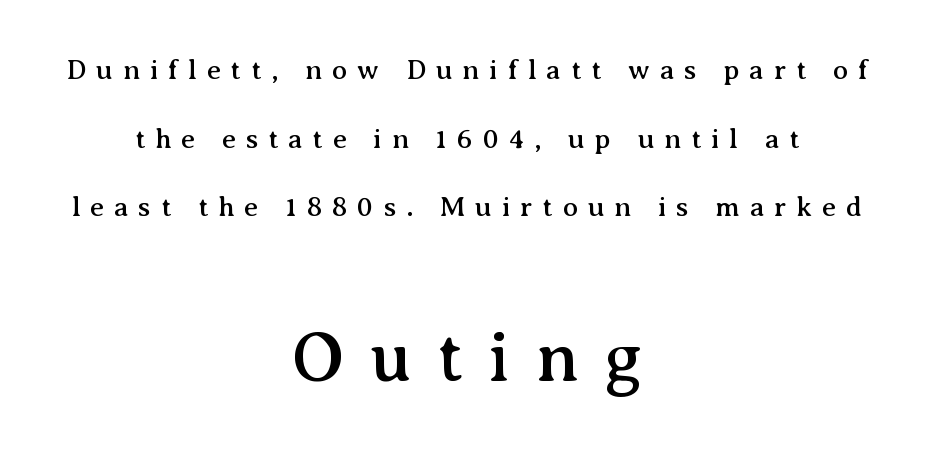
Proportional: the letters do not fall into vertical columns. The composition opens small and finishes big. Glance below the letters and you will spot only blank space. The rendering shows small feet on the letterforms — a serif design. Each line is balanced around a shared central axis.
